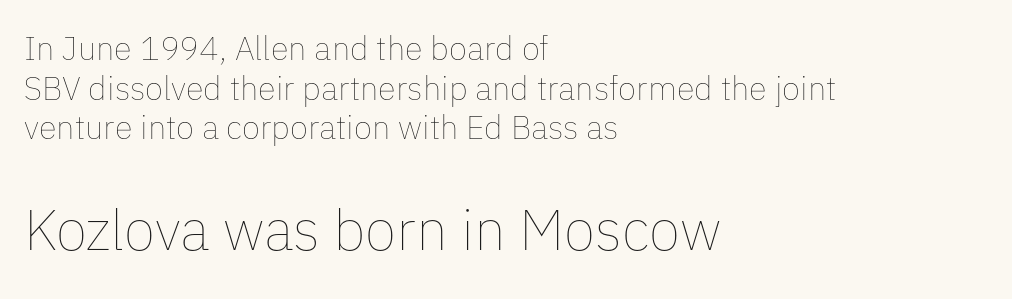
{"italic": "no", "bold": "no", "weight": "thin", "width": "normal", "stroke_contrast": "low", "x_height": "medium", "monospaced": "no", "underline": "no", "align": "left", "line_spacing_ratio": 1.2, "letter_spacing": "normal", "letter_spacing_em": 0.0, "larger_block": "second", "size_ratio": 1.73, "glyph_px": 57}
